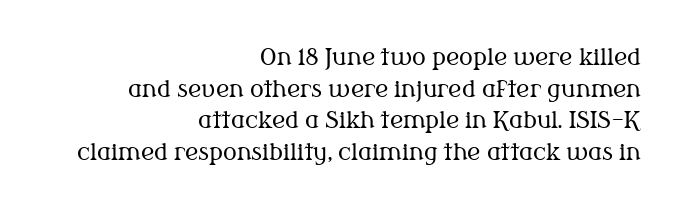
{"italic": "no", "bold": "no", "underline": "no", "align": "right", "line_spacing": "normal", "line_spacing_ratio": 1.37, "letter_spacing": "normal", "letter_spacing_em": 0.0, "glyph_px": 23}
